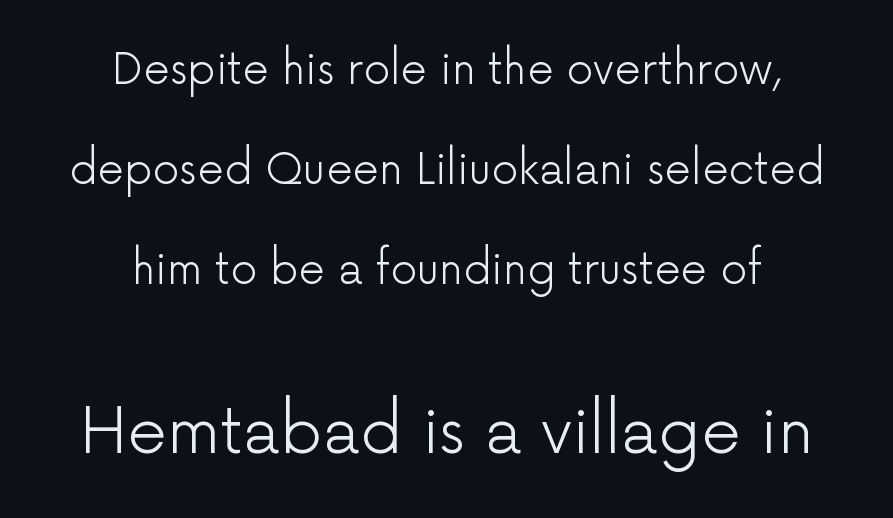
{"serif": "no", "italic": "no", "bold": "no", "weight": "light", "width": "normal", "stroke_contrast": "low", "x_height": "medium", "monospaced": "no", "underline": "no", "align": "center", "line_spacing": "loose", "line_spacing_ratio": 2.38, "letter_spacing": "normal", "letter_spacing_em": 0.0, "larger_block": "second", "size_ratio": 1.5, "glyph_px": 63}
